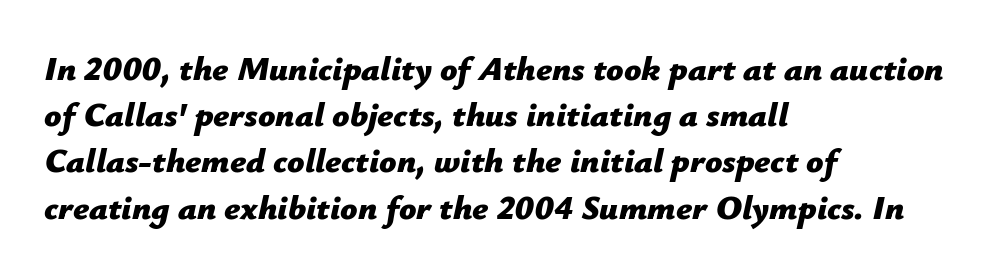
You could not count columns in this text — the font is proportionally spaced. How heavy is the stroke? Heavy — this is a bold. Rendered with sloped, italic letterforms. Check under the words: just untouched page.
